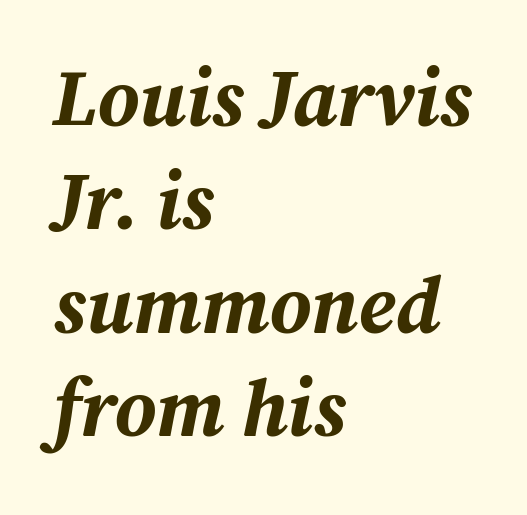
The horizontal fit of the characters is conventional and even. Each glyph is drawn with heavy, bold strokes. This sample has the flowing, uneven cadence of proportional lettering. Regarding leading, the lines here are spaced in the standard way. Caption: multi-line text, flush left, ragged right.
